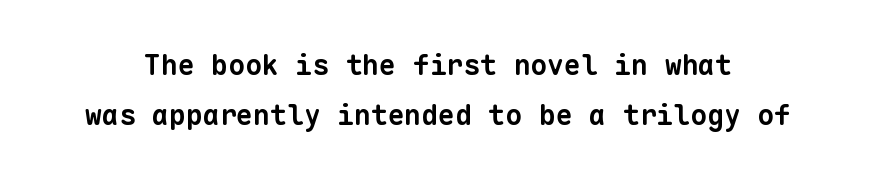
Q: Is the text bold? A: Yes.
Q: Is the typeface a serif or a sans-serif typeface? A: Sans-serif.
Q: Is the text underlined? A: No.
Q: Is the spacing between letters normal or unusually wide? A: Normal.
Q: Width (condensed, normal, or wide)? A: Normal.
Q: Stroke contrast? A: Low.
Q: x-height? A: Medium.
Q: Monospaced? A: Yes.
